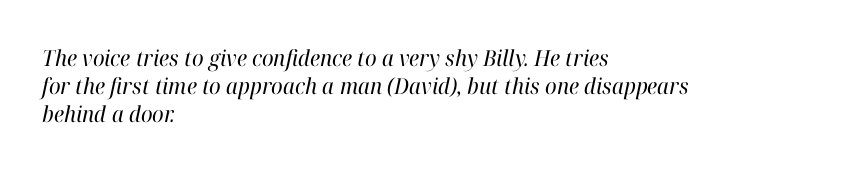
{"italic": "yes", "lean": "right", "slant_degrees": 12, "bold": "no", "underline": "no", "align": "left", "line_spacing": "normal", "line_spacing_ratio": 1.27, "letter_spacing": "normal", "letter_spacing_em": 0.0, "glyph_px": 22}
